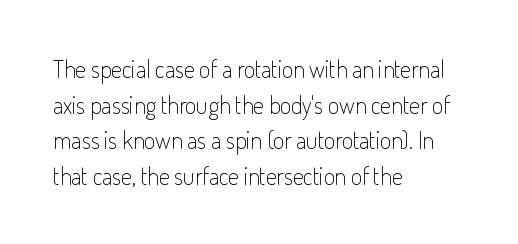
The image shows 24 px text type, upright; set left-aligned, normal line spacing (1.48x), normal letter spacing, not underlined.
